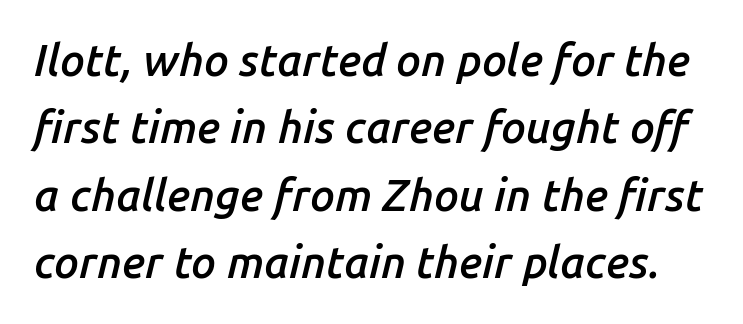
The area under the type is left untouched. The glyphs look as if they've been sheared to an angle. Notice the strokes are somewhat thickened but not fully heavy: this is a semibold. How are the letters spaced? Ordinarily, with no added tracking. Here the designer chose a conventional face with non-uniform glyph widths. Successive baselines arrive at the customary interval.
